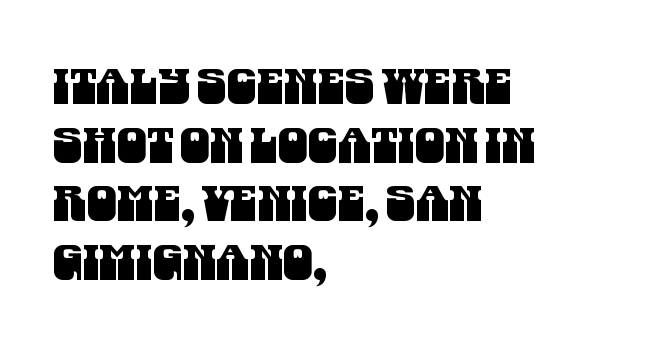
{"serif": "no", "width": "condensed", "stroke_contrast": "medium", "x_height": "large", "monospaced": "no", "underline": "no", "align": "left", "line_spacing_ratio": 1.22, "letter_spacing": "normal", "letter_spacing_em": 0.0, "glyph_px": 48}
